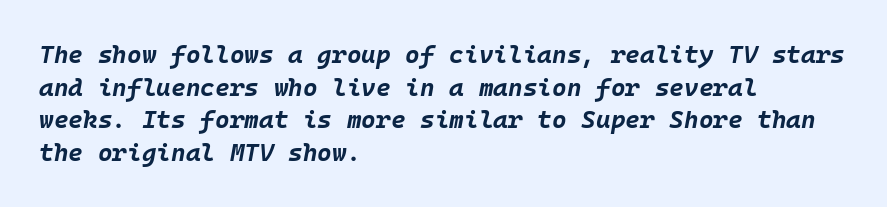
The image shows 25 px bold type, italic (leaning right); set left-aligned, normal line spacing (1.31x), normal letter spacing, not underlined.
